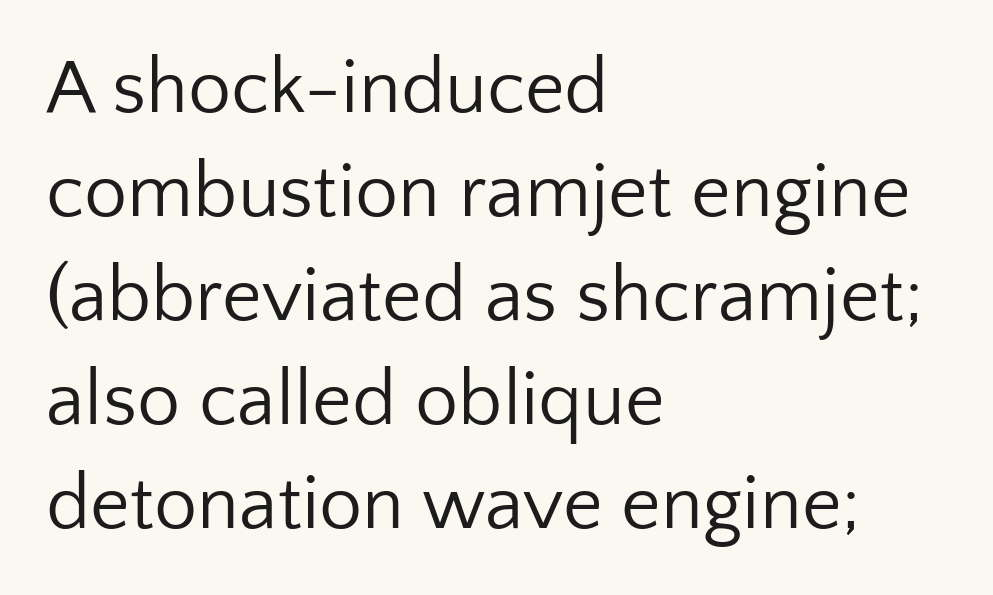
{"serif": "no", "italic": "no", "bold": "no", "weight": "regular", "width": "normal", "stroke_contrast": "low", "x_height": "medium", "monospaced": "no", "underline": "no", "align": "left", "line_spacing": "normal", "line_spacing_ratio": 1.35, "letter_spacing": "normal", "letter_spacing_em": 0.0, "glyph_px": 77}
